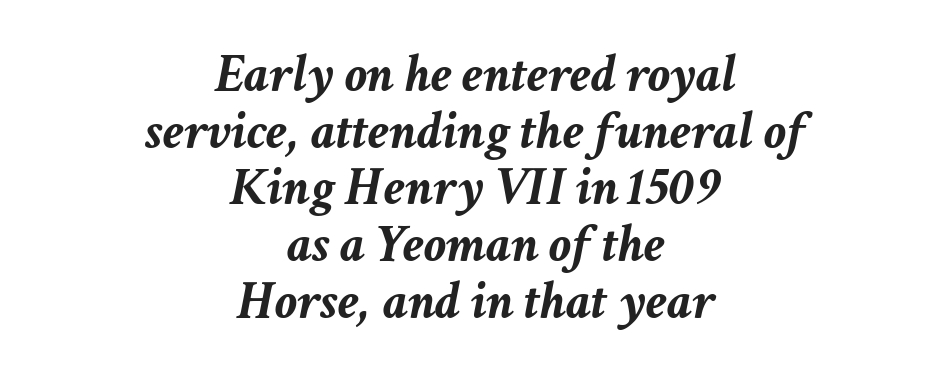
Q: Is the text bold? A: Yes.
Q: Is the text italic (slanted)? A: Yes, it leans right by about 11 degrees.
Q: Is the text underlined? A: No.
Q: How is the paragraph aligned? A: Centered.
Q: Is the spacing between letters normal or unusually wide? A: Normal.
Q: Is the spacing between lines tight, normal or loose? A: Tight.
Q: Width (condensed, normal, or wide)? A: Normal.
Q: Stroke contrast? A: Low.
Q: x-height? A: Medium.
Q: Monospaced? A: No.
